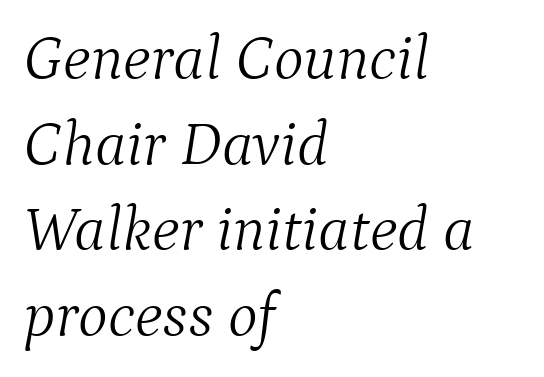
In terms of posture, this sample is oblique. Stroke mass is kept to a normal reading level or below. Here the designer chose a conventional face with non-uniform glyph widths. The designer left line spacing at the default. Alignment: flush left.
